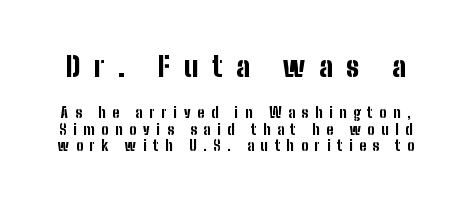
Typesetter's note — upper block bumped up in size, lower block left smaller. Caption: expanded tracking, letters set apart. Honestly, there is no underline to notice here at all. It's the straight-up-and-down kind of type. The rendering uses a bold face; every stroke is thick and dark.
